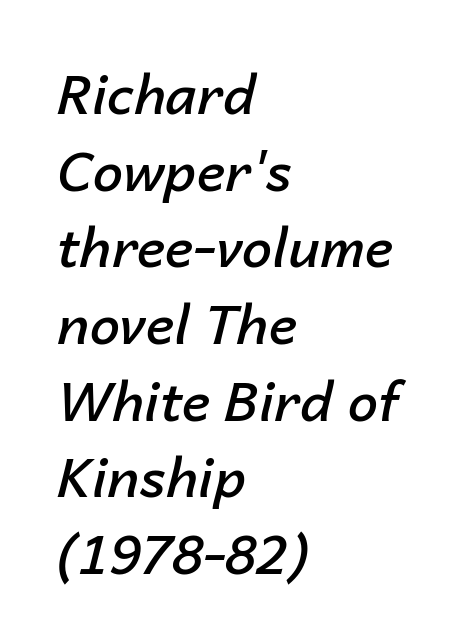
Q: Is the text bold? A: Semi-bold.
Q: Is the text italic (slanted)? A: Yes, it leans right by about 14 degrees.
Q: Is the text underlined? A: No.
Q: How is the paragraph aligned? A: Left-aligned.
Q: Is the spacing between letters normal or unusually wide? A: Normal.
Q: Is the spacing between lines tight, normal or loose? A: Normal.
Q: Width (condensed, normal, or wide)? A: Normal.
Q: Stroke contrast? A: Low.
Q: x-height? A: Medium.
Q: Monospaced? A: No.
